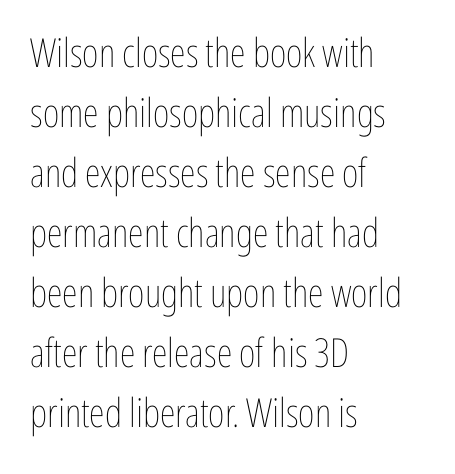
The image shows 40 px thin, condensed type, upright; set left-aligned, normal line spacing (1.5x), normal letter spacing, not underlined; low stroke contrast and a medium x-height.
